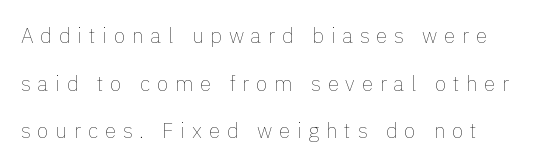
The image shows 21 px text type, upright; set loose line spacing (2.27x), unusually wide letter spacing (+0.32 em), not underlined.
